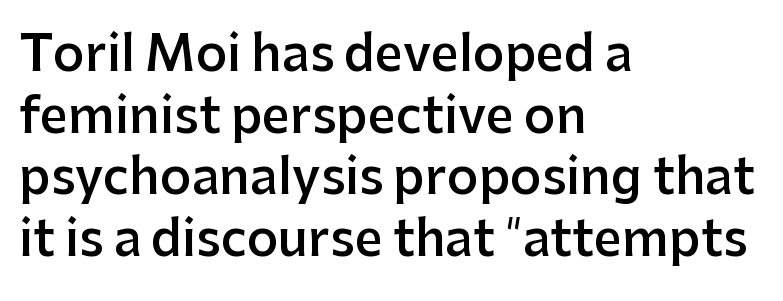
Posture: upright roman. This rendering uses left alignment, leaving the right contour irregular. The vertical gap from one line to the next is medium. Emphasis by weight is partial: semibold.
